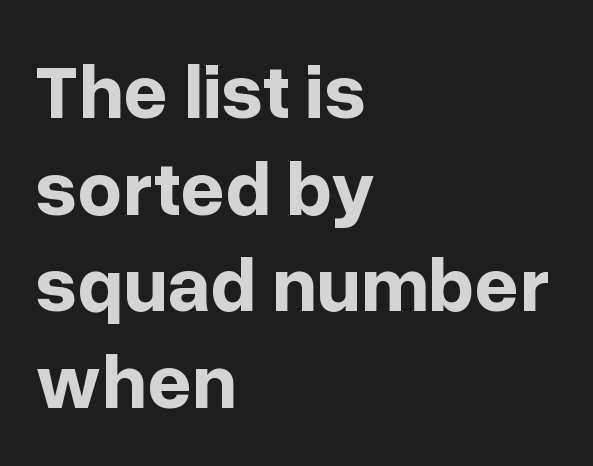
Q: Is the text bold? A: Yes.
Q: Is the text italic (slanted)? A: No, it is upright.
Q: Is the typeface a serif or a sans-serif typeface? A: Sans-serif.
Q: Is the text underlined? A: No.
Q: How is the paragraph aligned? A: Left-aligned.
Q: Is the spacing between letters normal or unusually wide? A: Normal.
Q: Width (condensed, normal, or wide)? A: Normal.
Q: Stroke contrast? A: Low.
Q: x-height? A: Medium.
Q: Monospaced? A: No.
